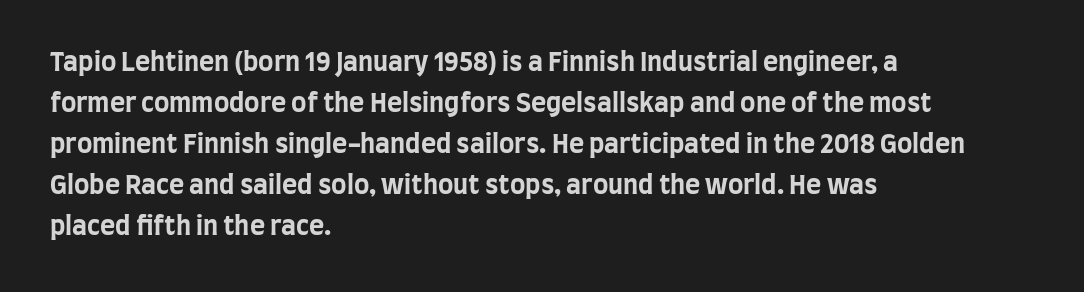
{"italic": "no", "bold": "yes", "underline": "no", "align": "left", "line_spacing": "normal", "line_spacing_ratio": 1.58, "letter_spacing": "normal", "letter_spacing_em": 0.0, "glyph_px": 26}
